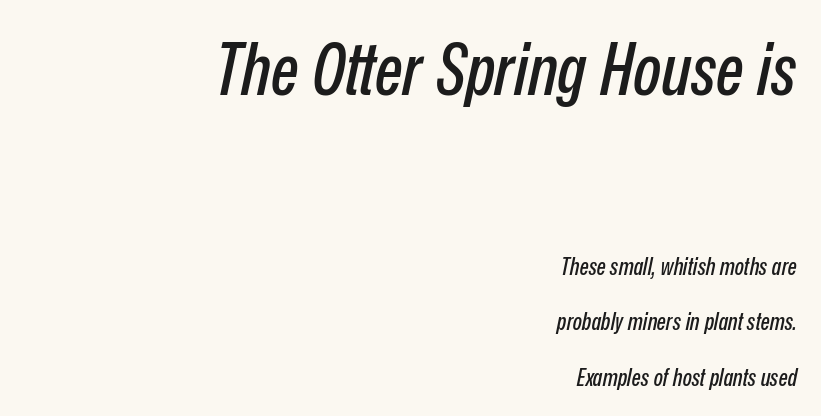
The image shows 73 px condensed type, italic (leaning right); set right-aligned, loose line spacing (2.31x), normal letter spacing, not underlined; the first (top) block is 3.04x larger; low stroke contrast and a medium x-height.
